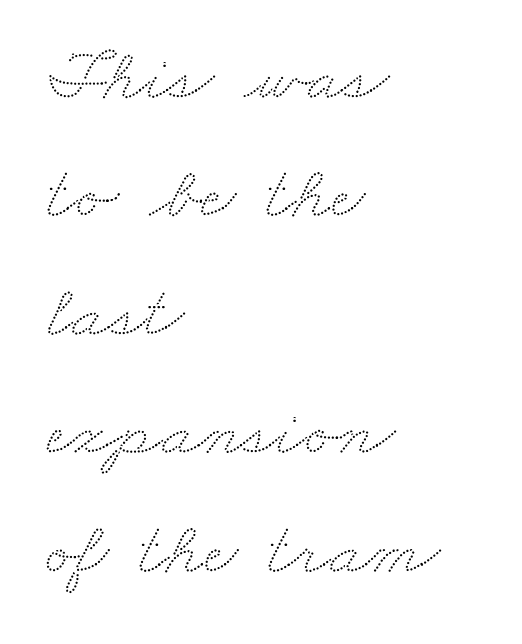
Think of a printed novel: that variable character pitch is what you see here. A student would call this left alignment; a typographer would say flush left, rag right. The gap between lines stays unmarked. The type is set solid horizontally, with unmodified tracking.
